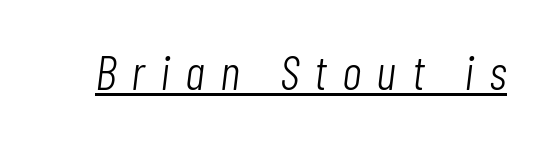
Q: Is the text bold? A: No.
Q: Is the text italic (slanted)? A: Yes, it leans right by about 7 degrees.
Q: Is the text underlined? A: Yes.
Q: Is the spacing between letters normal or unusually wide? A: Unusually wide.
Q: Width (condensed, normal, or wide)? A: Condensed.
Q: Stroke contrast? A: Low.
Q: x-height? A: Medium.
Q: Monospaced? A: No.
